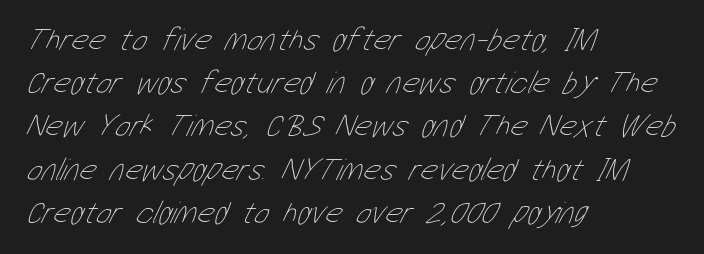
{"bold": "no", "weight": "thin", "width": "condensed", "stroke_contrast": "low", "x_height": "medium", "monospaced": "no", "underline": "no", "align": "left", "line_spacing": "normal", "line_spacing_ratio": 1.35, "letter_spacing": "normal", "letter_spacing_em": 0.0, "glyph_px": 32}
